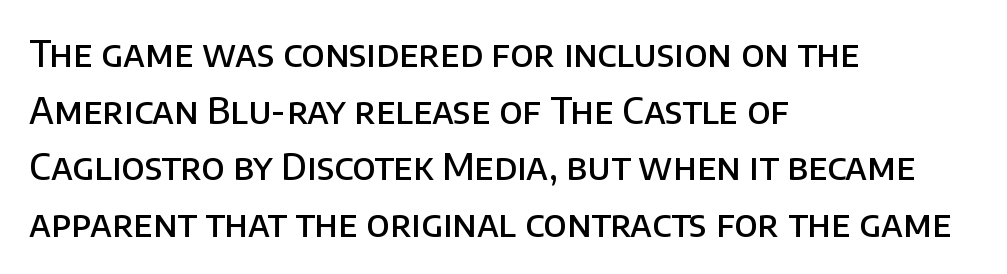
The image shows 36 px semibold sans-serif type, upright; set left-aligned, normal line spacing (1.57x), normal letter spacing, not underlined; low stroke contrast and a large x-height.
